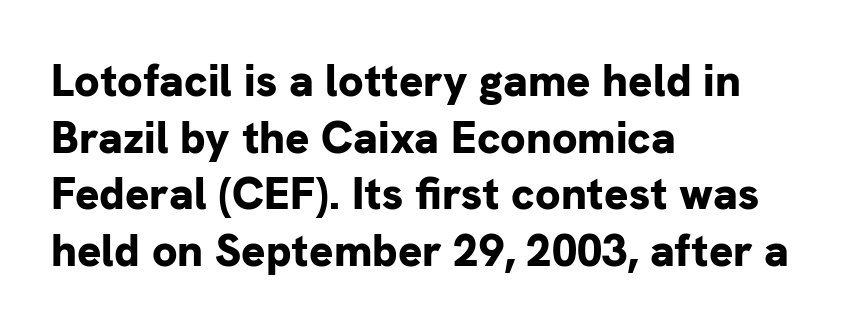
Q: Is the text bold? A: Yes.
Q: Is the text italic (slanted)? A: No, it is upright.
Q: Is the typeface a serif or a sans-serif typeface? A: Sans-serif.
Q: Is the text underlined? A: No.
Q: How is the paragraph aligned? A: Left-aligned.
Q: Is the spacing between letters normal or unusually wide? A: Normal.
Q: Is the spacing between lines tight, normal or loose? A: Normal.
Q: Width (condensed, normal, or wide)? A: Normal.
Q: Stroke contrast? A: Low.
Q: x-height? A: Medium.
Q: Monospaced? A: No.
